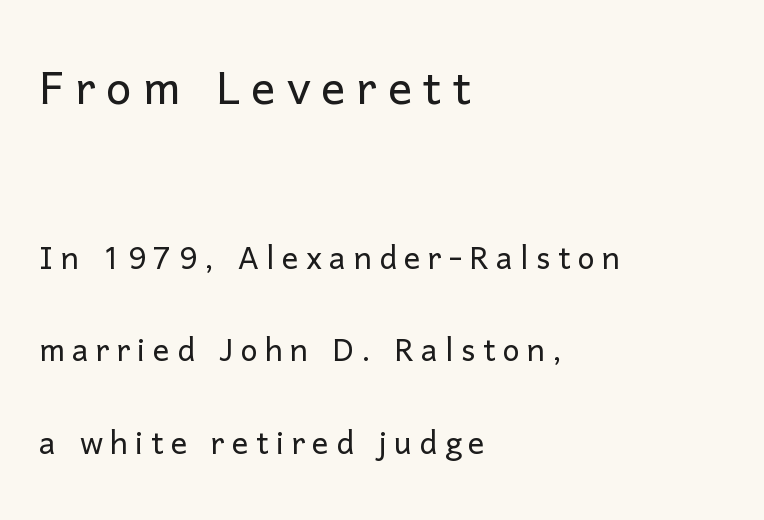
One-word summary of the alignment: left. The cut favours lightness, reaching ordinary text weight at its darkest. Is this a fixed-width face? No — the glyphs have proportional, varying widths. The text was rendered using a sans face with plain stroke endings.
